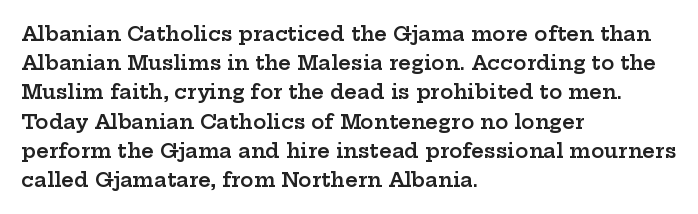
The image shows 20 px text type, upright; set left-aligned, normal line spacing (1.46x), normal letter spacing, not underlined.
